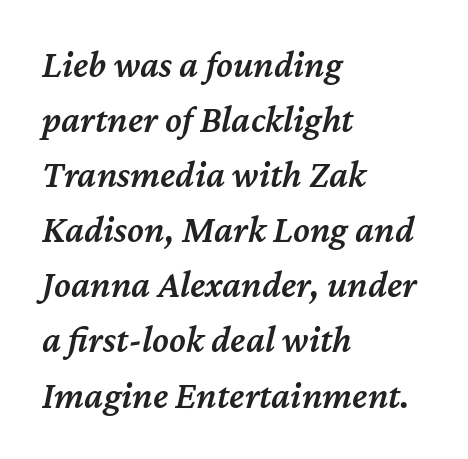
The image shows 38 px semibold type, italic (leaning right); set left-aligned, normal line spacing (1.45x), normal letter spacing, not underlined; medium stroke contrast and a medium x-height.
